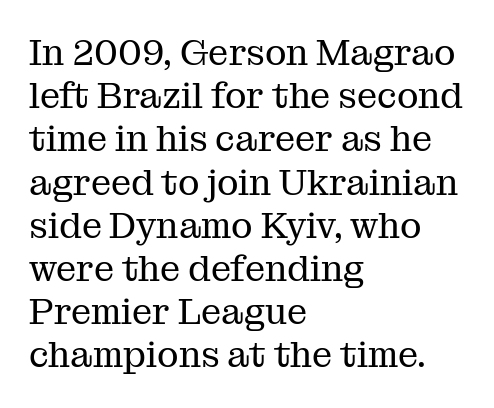
The image shows 36 px regular-weight serif type, upright; set left-aligned, line spacing 1.2x, normal letter spacing, not underlined; medium stroke contrast and a medium x-height.
